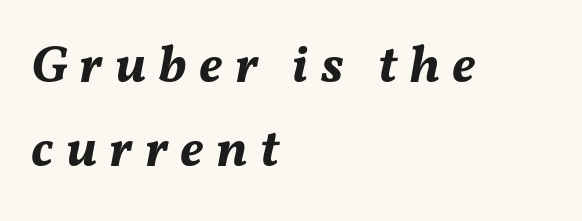
Compared with ordinary roman type, these characters are visibly tilted. The gap between lines stays unmarked. A student would call this left alignment; a typographer would say flush left, rag right. Varying glyph widths throughout — classic text-font behaviour. What's the leading like? Ordinary, nothing unusual.
